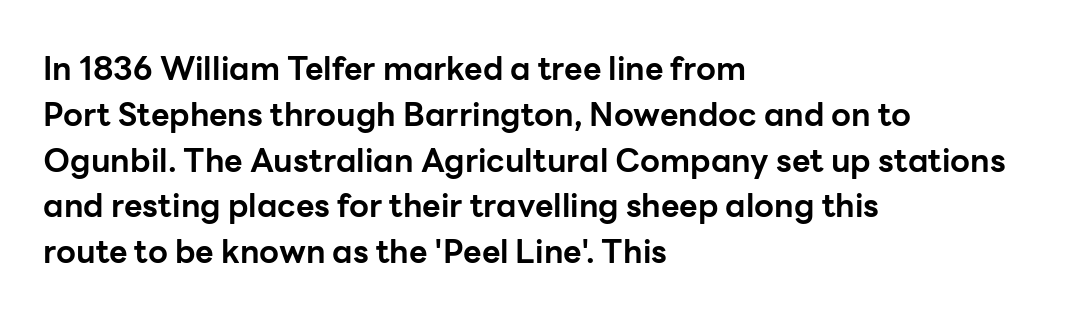
The image shows 32 px bold sans-serif type, upright; set left-aligned, normal line spacing (1.43x), normal letter spacing, not underlined; low stroke contrast and a medium x-height.
